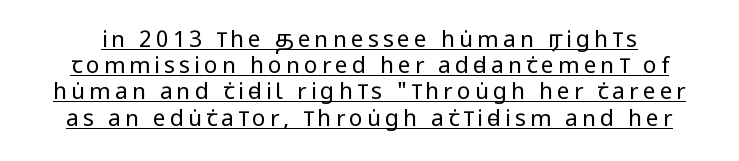
Tightly led — the rows are bunched. Weight: regular or lighter. Decoration check: the copy is underlined. Characters remain perfectly vertical along every line.
